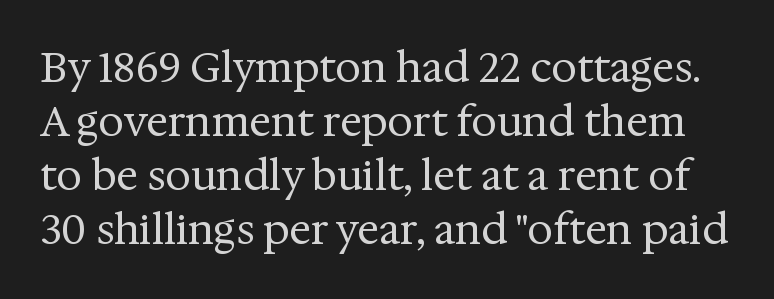
{"serif": "yes", "italic": "no", "bold": "no", "weight": "regular", "width": "normal", "stroke_contrast": "medium", "x_height": "medium", "monospaced": "no", "underline": "no", "line_spacing": "normal", "line_spacing_ratio": 1.32, "letter_spacing": "normal", "letter_spacing_em": 0.0, "glyph_px": 41}
